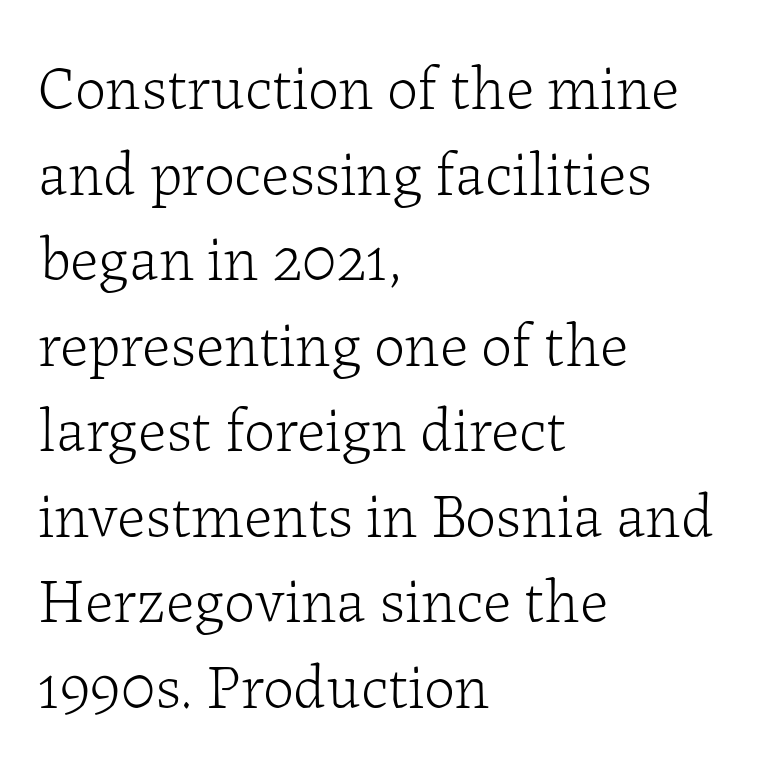
Q: Is the text bold? A: No.
Q: Is the text italic (slanted)? A: No, it is upright.
Q: Is the typeface a serif or a sans-serif typeface? A: Serif.
Q: Is the text underlined? A: No.
Q: How is the paragraph aligned? A: Left-aligned.
Q: Is the spacing between letters normal or unusually wide? A: Normal.
Q: Is the spacing between lines tight, normal or loose? A: Normal.
Q: Width (condensed, normal, or wide)? A: Normal.
Q: Stroke contrast? A: Low.
Q: x-height? A: Medium.
Q: Monospaced? A: No.
